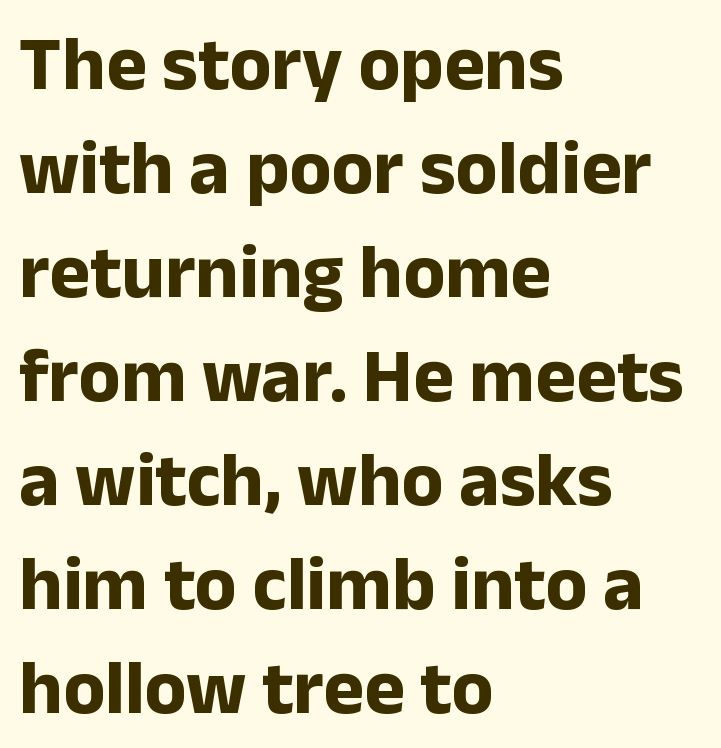
The image shows 77 px bold sans-serif type, upright; set left-aligned, normal line spacing (1.35x), normal letter spacing, not underlined; low stroke contrast and a medium x-height.
